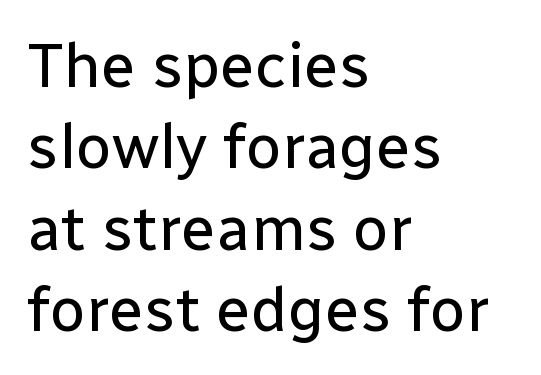
Nobody touched the tracking dial on this one. A typesetter would label this face a sans. The gap between lines stays unmarked. Here the designer chose a conventional face with non-uniform glyph widths.
